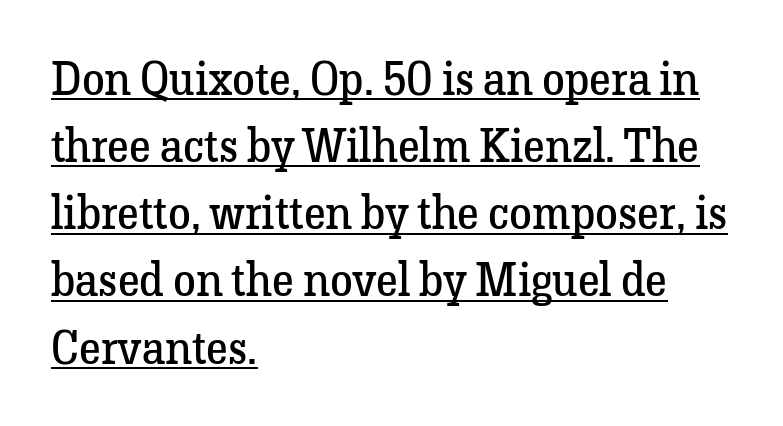
The image shows 46 px regular-weight serif type, upright; set left-aligned, normal line spacing (1.46x), normal letter spacing, underlined; low stroke contrast and a medium x-height.
